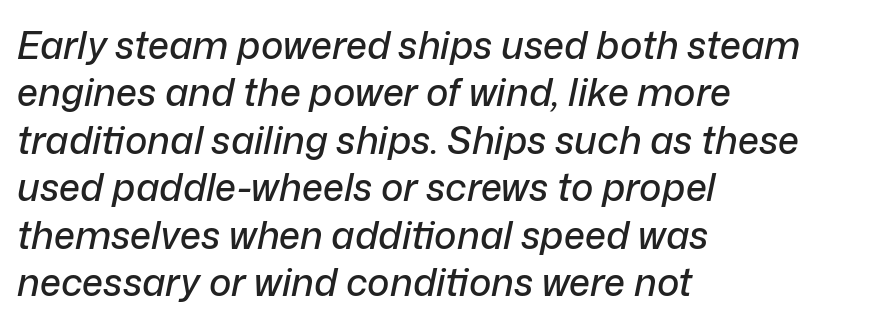
Reading down the block, your eye returns to a fixed left position each line. The baseline area is clear. Looks like regular typesetting: each glyph gets only the width it needs. This sample uses plain, unmodified letter spacing. These lines were composed using italics. A normal amount of white space separates one row of letters from the next.
